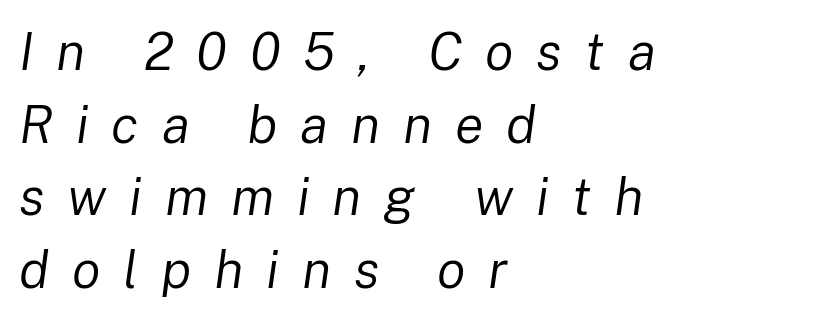
{"italic": "yes", "lean": "right", "slant_degrees": 8, "bold": "no", "weight": "regular", "width": "normal", "stroke_contrast": "low", "x_height": "medium", "monospaced": "no", "underline": "no", "align": "left", "line_spacing": "normal", "line_spacing_ratio": 1.37, "letter_spacing": "wide", "letter_spacing_em": 0.43, "glyph_px": 53}
